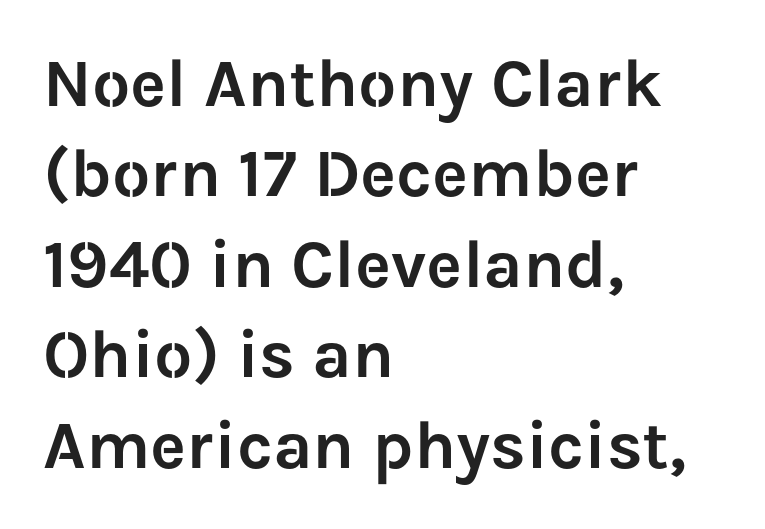
{"serif": "no", "italic": "no", "width": "normal", "stroke_contrast": "low", "x_height": "medium", "monospaced": "no", "underline": "no", "align": "left", "line_spacing": "normal", "line_spacing_ratio": 1.33, "letter_spacing": "normal", "letter_spacing_em": 0.0, "glyph_px": 68}
